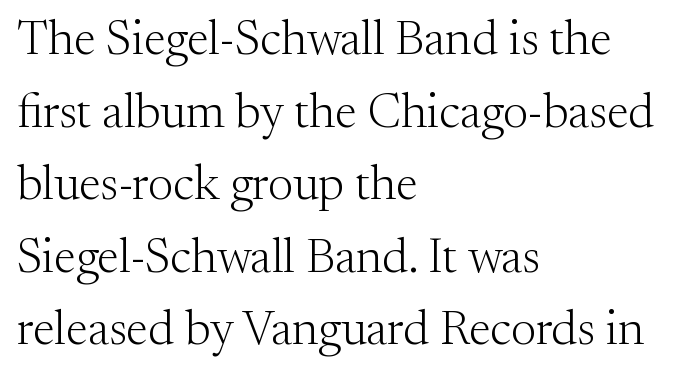
Q: Is the text bold? A: No.
Q: Is the text italic (slanted)? A: No, it is upright.
Q: Is the typeface a serif or a sans-serif typeface? A: Serif.
Q: Is the text underlined? A: No.
Q: How is the paragraph aligned? A: Left-aligned.
Q: Is the spacing between letters normal or unusually wide? A: Normal.
Q: Is the spacing between lines tight, normal or loose? A: Normal.
Q: Width (condensed, normal, or wide)? A: Normal.
Q: Stroke contrast? A: Medium.
Q: x-height? A: Small.
Q: Monospaced? A: No.
